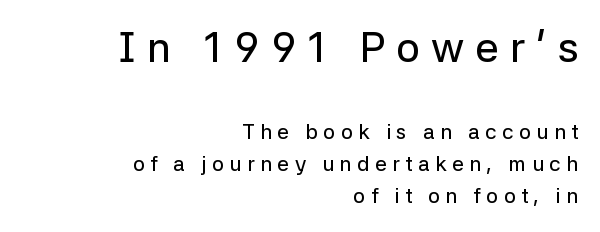
The text block is weighted toward the right margin, trailing off unevenly leftward. Unmarked baselines from the first word to the last. You get the large type first, then a drop to smaller type. Note the varied advance widths — an 'i' is clearly narrower than an 'm'. The passage shown has open, widely tracked lettering throughout. You can tell from the bare stems that sans-serif type was used.
